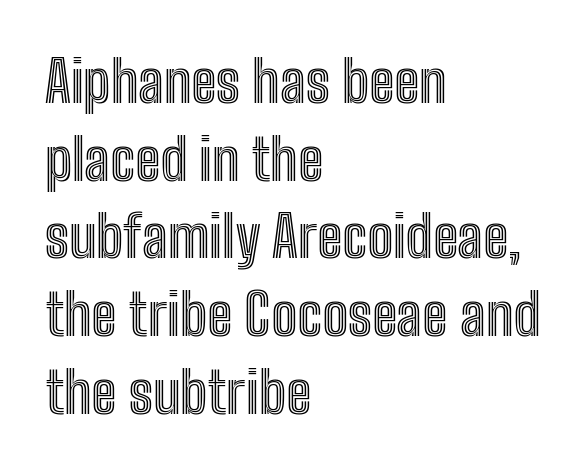
The lines in this sample share a left origin and differ only in where they stop. Varying glyph widths throughout — classic text-font behaviour. Words float on clear page, feet unadorned. The block of text has a typical density, with ordinary space between rows. The rendering keeps characters at their native spacing.
